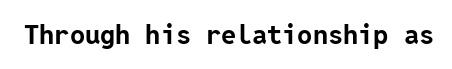
What stands out about the letter spacing? Nothing — it is the standard amount. No italicization has been applied; the sample stays upright. The gap between lines stays unmarked. Thick stems and heavy bowls — unmistakably bold.
